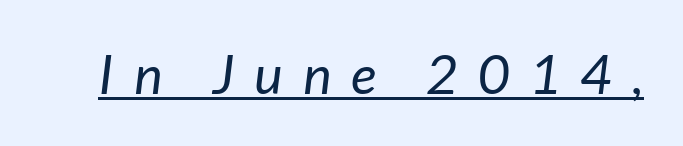
Q: Is the text bold? A: No.
Q: Is the text italic (slanted)? A: Yes, it leans right by about 7 degrees.
Q: Is the text underlined? A: Yes.
Q: Is the spacing between letters normal or unusually wide? A: Unusually wide.
Q: Width (condensed, normal, or wide)? A: Normal.
Q: Stroke contrast? A: Low.
Q: x-height? A: Medium.
Q: Monospaced? A: No.
